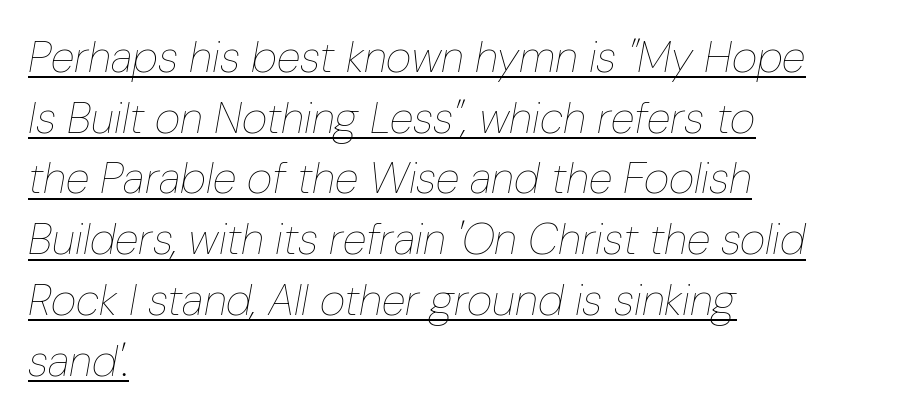
Q: Is the text bold? A: No.
Q: Is the text italic (slanted)? A: Yes, it leans right by about 10 degrees.
Q: Is the text underlined? A: Yes.
Q: How is the paragraph aligned? A: Left-aligned.
Q: Is the spacing between letters normal or unusually wide? A: Normal.
Q: Is the spacing between lines tight, normal or loose? A: Normal.
Q: Width (condensed, normal, or wide)? A: Condensed.
Q: Stroke contrast? A: Low.
Q: x-height? A: Medium.
Q: Monospaced? A: No.
